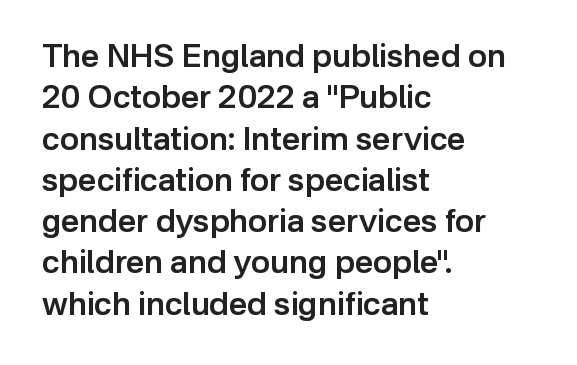
Q: Is the text bold? A: Semi-bold.
Q: Is the text italic (slanted)? A: No, it is upright.
Q: Is the typeface a serif or a sans-serif typeface? A: Sans-serif.
Q: Is the text underlined? A: No.
Q: How is the paragraph aligned? A: Left-aligned.
Q: Is the spacing between letters normal or unusually wide? A: Normal.
Q: Is the spacing between lines tight, normal or loose? A: Normal.
Q: Width (condensed, normal, or wide)? A: Normal.
Q: Stroke contrast? A: Low.
Q: x-height? A: Medium.
Q: Monospaced? A: No.
